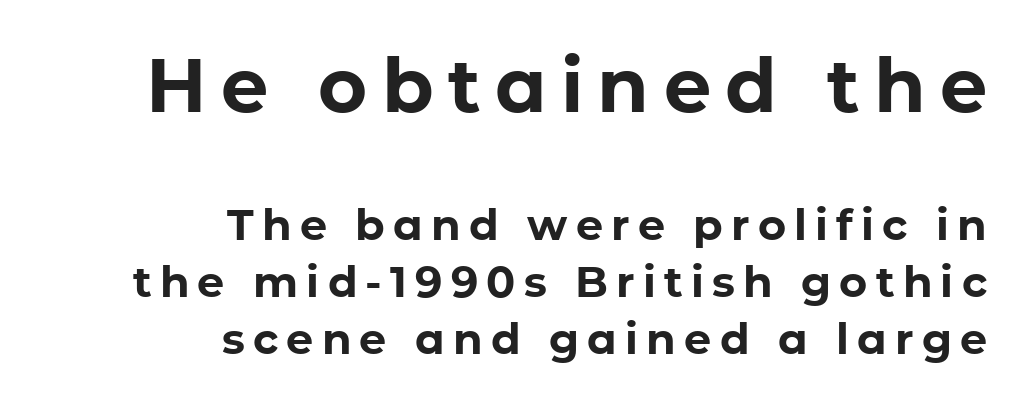
{"serif": "no", "italic": "no", "bold": "yes", "weight": "bold", "width": "normal", "stroke_contrast": "low", "x_height": "medium", "monospaced": "no", "underline": "no", "align": "right", "line_spacing": "normal", "line_spacing_ratio": 1.32, "larger_block": "first", "size_ratio": 1.74, "glyph_px": 75}
